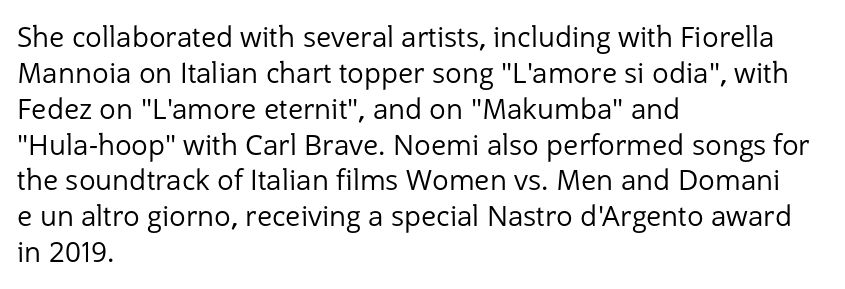
The image shows 28 px regular-weight sans-serif type, upright; set left-aligned, normal line spacing (1.28x), normal letter spacing, not underlined; low stroke contrast and a medium x-height.
